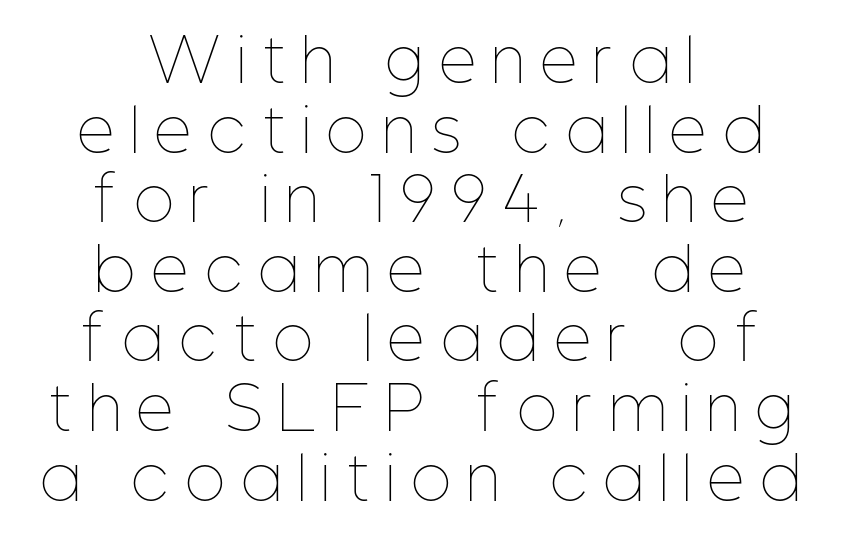
Q: Is the text bold? A: No.
Q: Is the text italic (slanted)? A: No, it is upright.
Q: Is the text underlined? A: No.
Q: How is the paragraph aligned? A: Centered.
Q: Is the spacing between letters normal or unusually wide? A: Unusually wide.
Q: Width (condensed, normal, or wide)? A: Condensed.
Q: Stroke contrast? A: Low.
Q: x-height? A: Medium.
Q: Monospaced? A: No.
